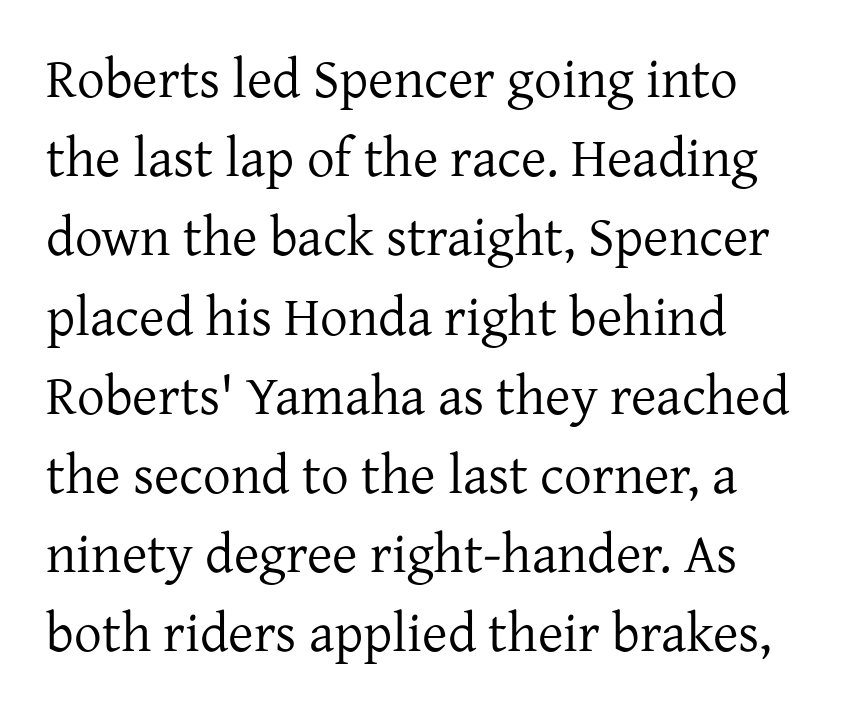
Q: Is the text bold? A: No.
Q: Is the text italic (slanted)? A: No, it is upright.
Q: Is the typeface a serif or a sans-serif typeface? A: Serif.
Q: Is the text underlined? A: No.
Q: How is the paragraph aligned? A: Left-aligned.
Q: Is the spacing between letters normal or unusually wide? A: Normal.
Q: Is the spacing between lines tight, normal or loose? A: Normal.
Q: Width (condensed, normal, or wide)? A: Normal.
Q: Stroke contrast? A: Low.
Q: x-height? A: Medium.
Q: Monospaced? A: No.
